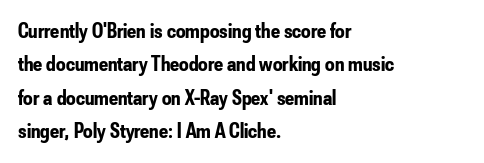
The image shows 21 px bold type, upright; set left-aligned, normal line spacing (1.59x), normal letter spacing, not underlined.
